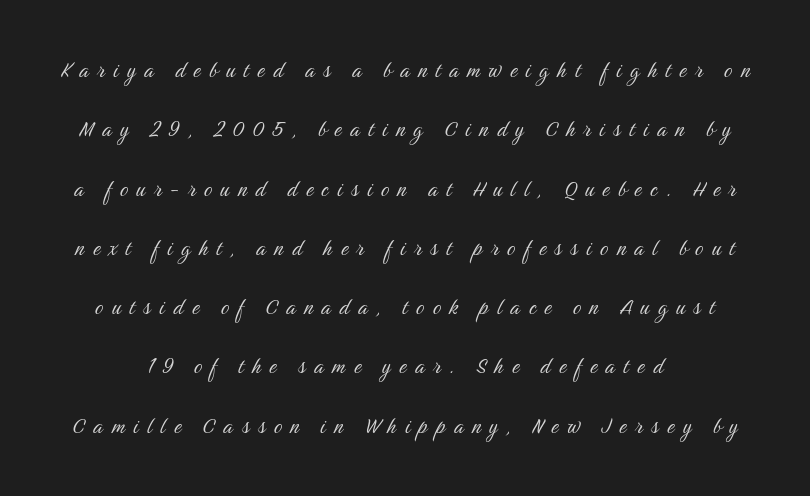
The image shows 26 px text type; set loose line spacing (2.28x), unusually wide letter spacing (+0.33 em), not underlined.
